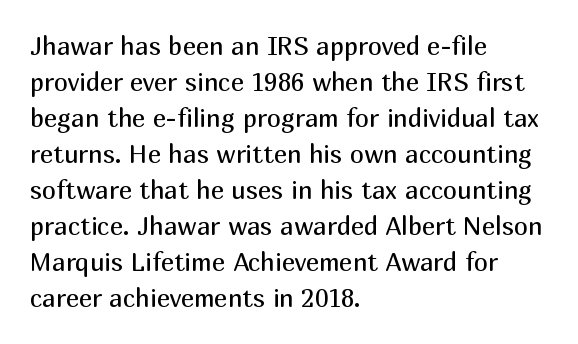
{"italic": "no", "bold": "no", "underline": "no", "align": "left", "line_spacing": "normal", "line_spacing_ratio": 1.44, "letter_spacing": "normal", "letter_spacing_em": 0.0, "glyph_px": 25}
